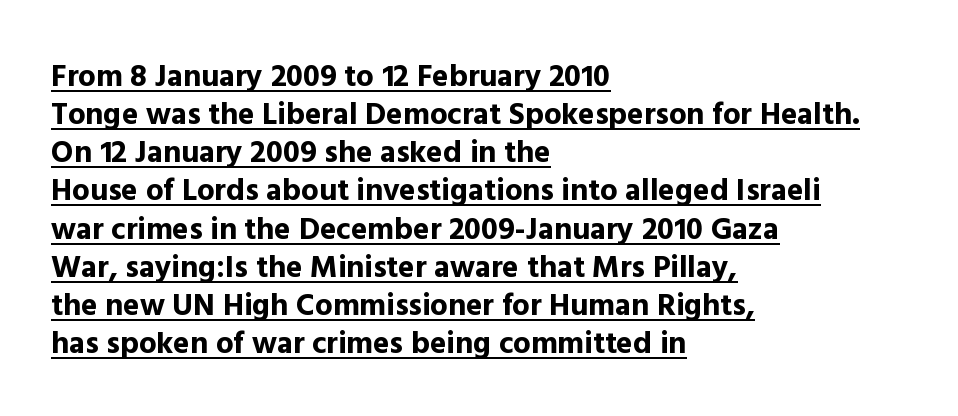
{"serif": "no", "italic": "no", "bold": "yes", "weight": "bold", "width": "normal", "x_height": "medium", "monospaced": "no", "underline": "yes", "align": "left", "line_spacing_ratio": 1.23, "letter_spacing": "normal", "letter_spacing_em": 0.0, "glyph_px": 31}
